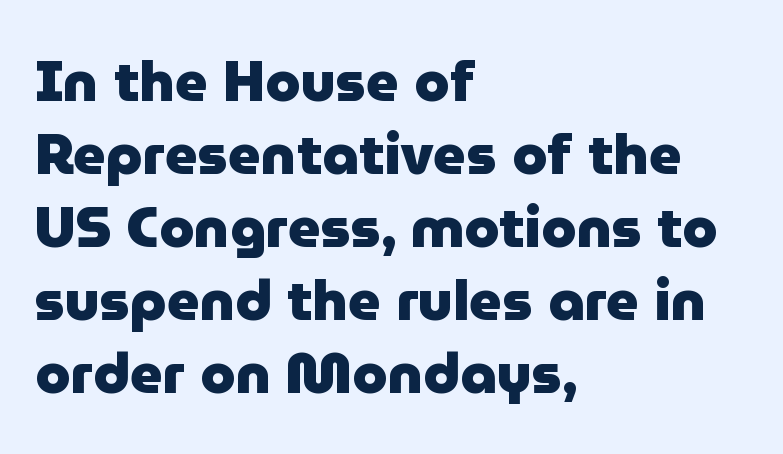
The image shows 57 px heavy sans-serif type, upright; set left-aligned, normal line spacing (1.28x), normal letter spacing, not underlined; low stroke contrast and a medium x-height.
